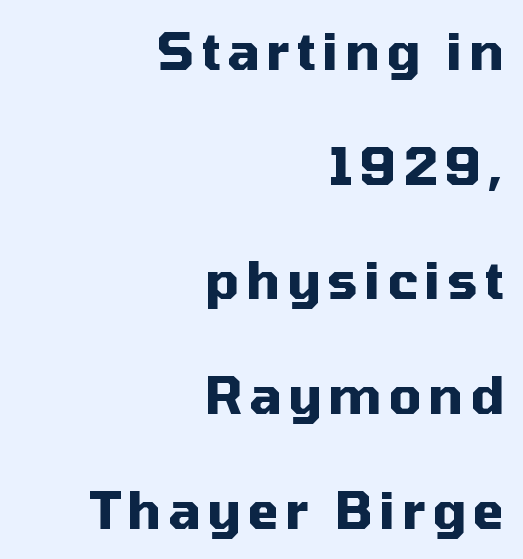
{"serif": "no", "italic": "no", "bold": "yes", "weight": "heavy", "width": "normal", "stroke_contrast": "medium", "x_height": "medium", "monospaced": "no", "underline": "no", "align": "right", "line_spacing": "loose", "line_spacing_ratio": 2.25, "glyph_px": 51}
